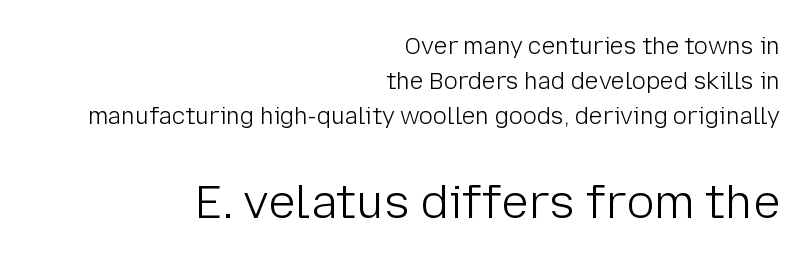
The image shows 46 px light sans-serif type, upright; set right-aligned, normal line spacing (1.52x), normal letter spacing, not underlined; the second (bottom) block is 2.0x larger; low stroke contrast and a medium x-height.
